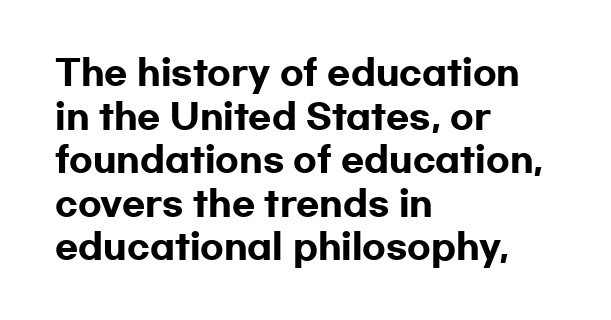
Q: Is the text bold? A: Yes.
Q: Is the text italic (slanted)? A: No, it is upright.
Q: Is the typeface a serif or a sans-serif typeface? A: Sans-serif.
Q: Is the text underlined? A: No.
Q: How is the paragraph aligned? A: Left-aligned.
Q: Is the spacing between letters normal or unusually wide? A: Normal.
Q: Is the spacing between lines tight, normal or loose? A: Normal.
Q: Width (condensed, normal, or wide)? A: Wide.
Q: Stroke contrast? A: Low.
Q: x-height? A: Medium.
Q: Monospaced? A: No.
